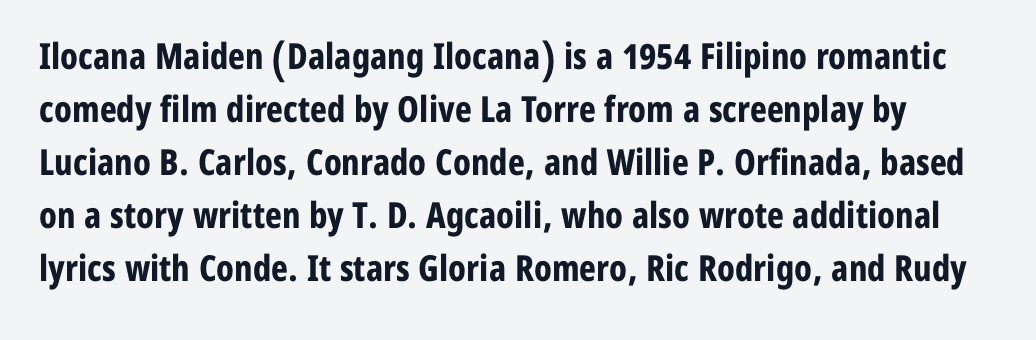
{"serif": "no", "italic": "no", "bold": "yes", "weight": "bold", "width": "condensed", "stroke_contrast": "low", "x_height": "medium", "monospaced": "no", "underline": "no", "line_spacing": "normal", "line_spacing_ratio": 1.47, "letter_spacing": "normal", "letter_spacing_em": 0.0, "glyph_px": 36}
